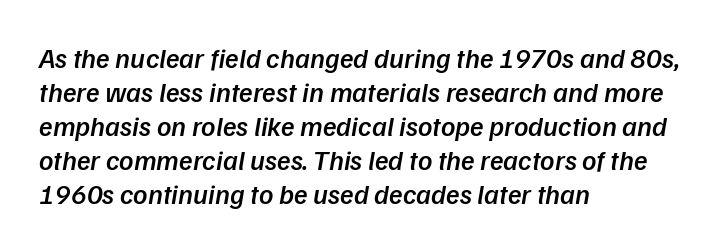
Between one letter and the next there's only the usual sliver of space. The strokes are fattened partway — semibold, not bold. Bare-footed words on every line. Serifs: no, the terminals of the letterforms are clean. One-word summary of the alignment: left.
